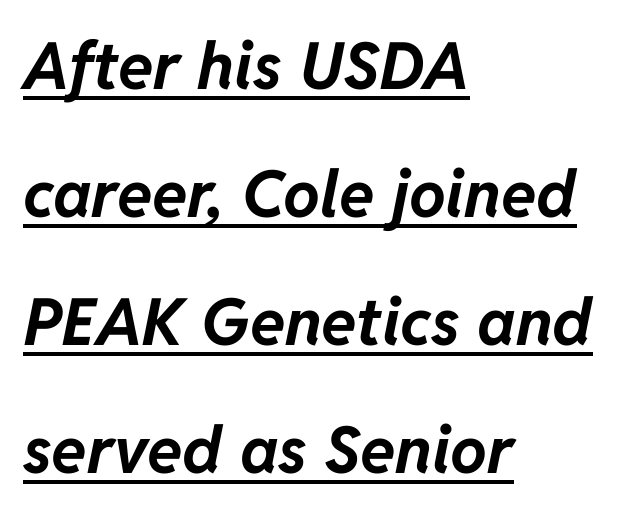
Q: Is the text bold? A: Yes.
Q: Is the text italic (slanted)? A: Yes, it leans right by about 11 degrees.
Q: Is the text underlined? A: Yes.
Q: How is the paragraph aligned? A: Left-aligned.
Q: Is the spacing between letters normal or unusually wide? A: Normal.
Q: Is the spacing between lines tight, normal or loose? A: Loose.
Q: Width (condensed, normal, or wide)? A: Normal.
Q: Stroke contrast? A: Low.
Q: x-height? A: Medium.
Q: Monospaced? A: No.
